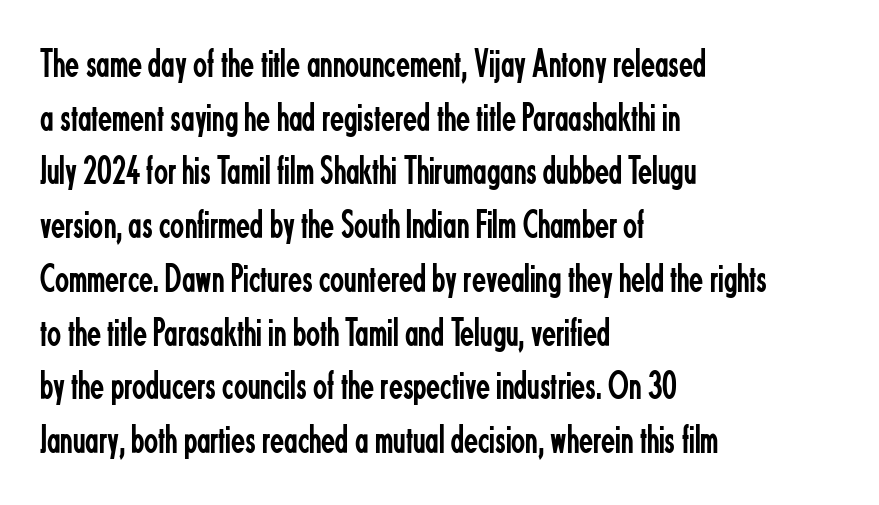
{"serif": "no", "italic": "no", "bold": "no", "weight": "regular", "width": "condensed", "stroke_contrast": "low", "x_height": "small", "monospaced": "no", "underline": "no", "align": "left", "line_spacing": "normal", "line_spacing_ratio": 1.31, "letter_spacing": "normal", "letter_spacing_em": 0.0, "glyph_px": 41}
